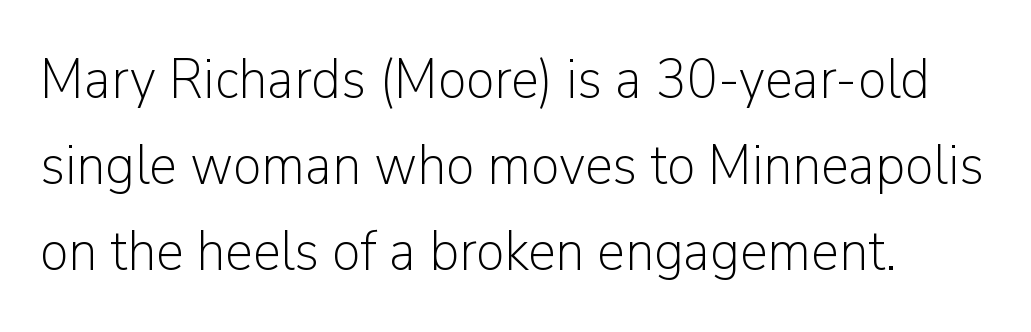
Compared with typical paragraphs, the rows here are spaced about the same. The face used here is proportionally spaced, like ordinary book or web type. A quiet, ordinary-to-light weight characterises the typeface. Letterform terminals end flat and unadorned throughout the passage. The font's upright variant was chosen for this text. Descenders hang freely into open space.
